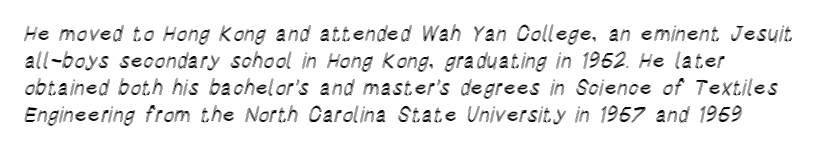
The image shows 21 px text type; set left-aligned, normal line spacing (1.29x), normal letter spacing, not underlined.
